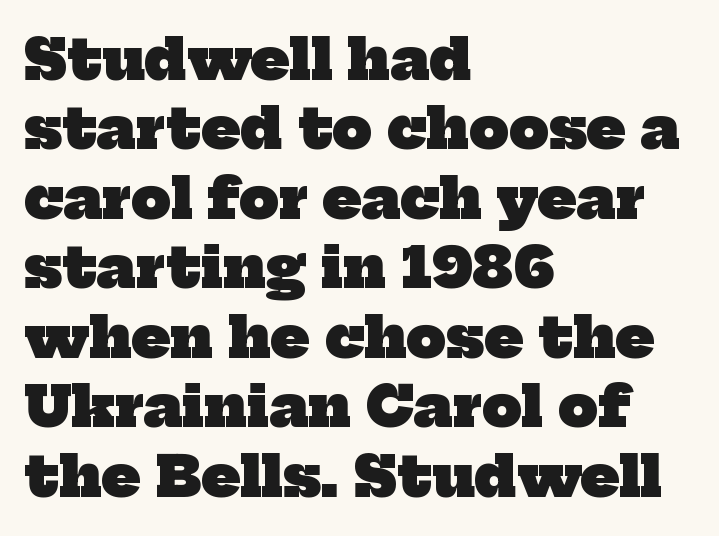
Q: Is the text bold? A: Yes.
Q: Is the typeface a serif or a sans-serif typeface? A: Serif.
Q: Is the text underlined? A: No.
Q: How is the paragraph aligned? A: Left-aligned.
Q: Is the spacing between letters normal or unusually wide? A: Normal.
Q: Width (condensed, normal, or wide)? A: Normal.
Q: Stroke contrast? A: Low.
Q: x-height? A: Medium.
Q: Monospaced? A: No.
